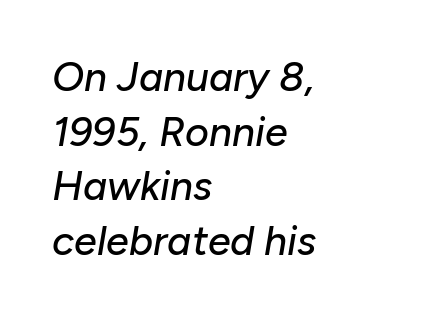
Q: Is the text italic (slanted)? A: Yes, it leans right by about 10 degrees.
Q: Is the text underlined? A: No.
Q: How is the paragraph aligned? A: Left-aligned.
Q: Is the spacing between letters normal or unusually wide? A: Normal.
Q: Is the spacing between lines tight, normal or loose? A: Normal.
Q: Width (condensed, normal, or wide)? A: Normal.
Q: Stroke contrast? A: Low.
Q: x-height? A: Medium.
Q: Monospaced? A: No.
